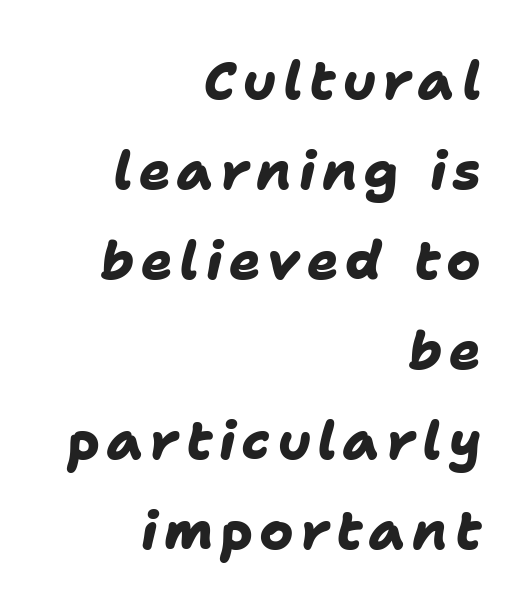
{"serif": "no", "bold": "yes", "weight": "heavy", "width": "normal", "stroke_contrast": "low", "x_height": "medium", "monospaced": "no", "underline": "no", "align": "right", "line_spacing_ratio": 1.73, "glyph_px": 52}
